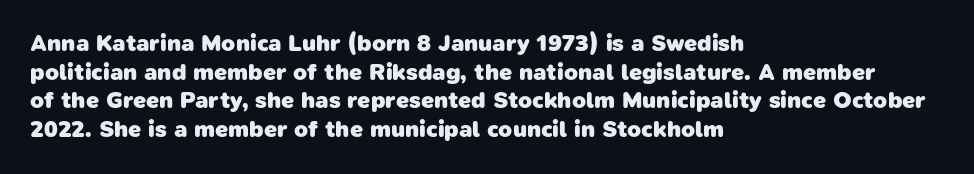
{"bold": "yes", "underline": "no", "align": "left", "line_spacing": "normal", "line_spacing_ratio": 1.25, "letter_spacing": "normal", "letter_spacing_em": 0.0, "glyph_px": 23}
